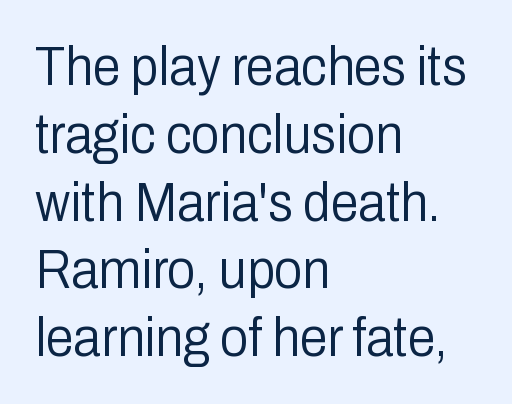
Q: Is the text bold? A: No.
Q: Is the text italic (slanted)? A: No, it is upright.
Q: Is the typeface a serif or a sans-serif typeface? A: Sans-serif.
Q: Is the text underlined? A: No.
Q: How is the paragraph aligned? A: Left-aligned.
Q: Is the spacing between letters normal or unusually wide? A: Normal.
Q: Width (condensed, normal, or wide)? A: Condensed.
Q: Stroke contrast? A: Low.
Q: x-height? A: Medium.
Q: Monospaced? A: No.
